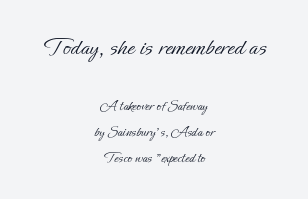
{"bold": "no", "underline": "no", "align": "center", "line_spacing_ratio": 1.74, "letter_spacing": "normal", "letter_spacing_em": 0.0, "larger_block": "first", "size_ratio": 1.73, "glyph_px": 26}
